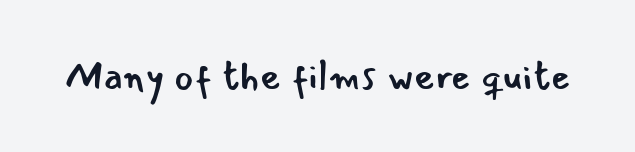
{"serif": "no", "italic": "no", "bold": "no", "weight": "regular", "width": "normal", "stroke_contrast": "low", "x_height": "small", "monospaced": "no", "underline": "no", "letter_spacing": "normal", "letter_spacing_em": 0.0, "glyph_px": 40}
